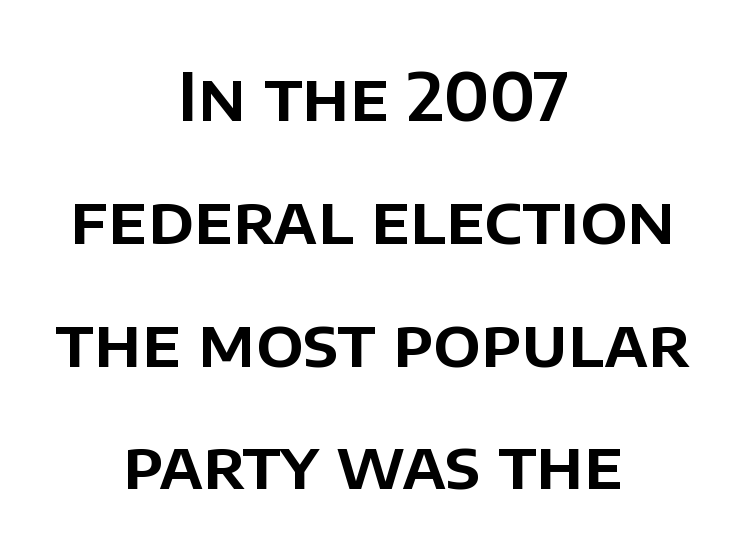
{"serif": "no", "italic": "no", "width": "normal", "stroke_contrast": "low", "x_height": "large", "monospaced": "no", "underline": "no", "align": "center", "line_spacing_ratio": 1.86, "letter_spacing": "normal", "letter_spacing_em": 0.0, "glyph_px": 66}
